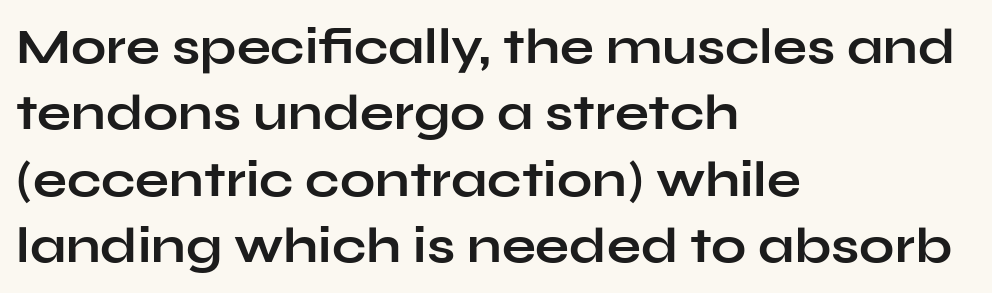
The image shows 50 px bold, wide sans-serif type, upright; set left-aligned, normal line spacing (1.33x), normal letter spacing, not underlined; low stroke contrast and a medium x-height.
